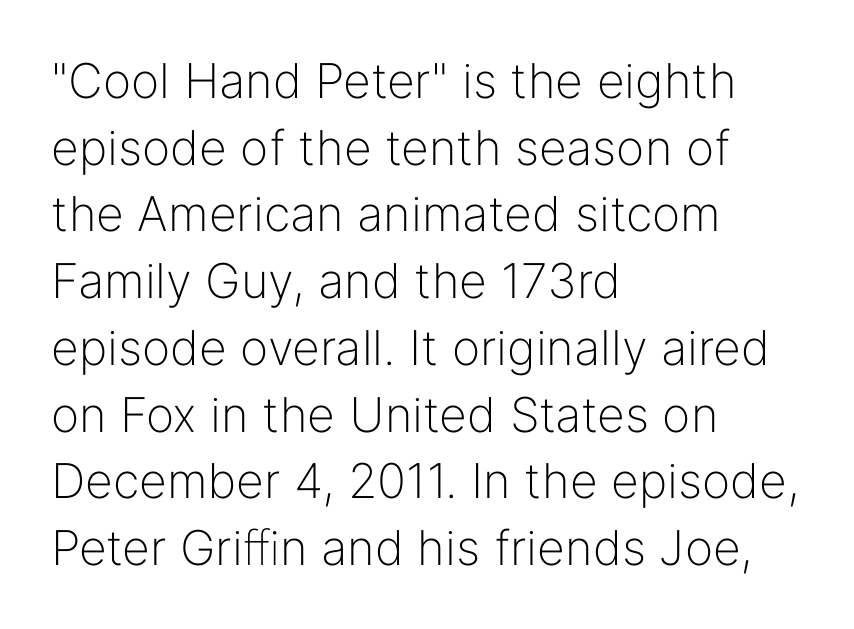
Examine the stroke ends and you'll find no serifs. Notice how the stems are strictly vertical — no italics here. The zone under the glyphs is completely vacant. The strokes are not fattened; the text isn't bold. The rendering anchors every line to the left-hand side.
